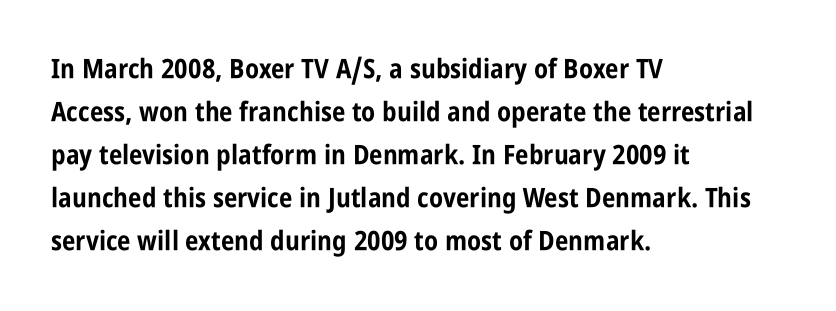
The image shows 27 px bold type, upright; set left-aligned, normal line spacing (1.59x), normal letter spacing, not underlined.
